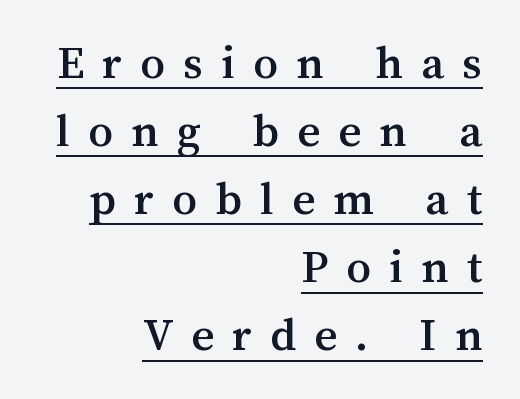
The image shows 49 px text type, upright; set right-aligned, normal line spacing (1.39x), unusually wide letter spacing (+0.37 em), underlined; medium stroke contrast and a medium x-height.
